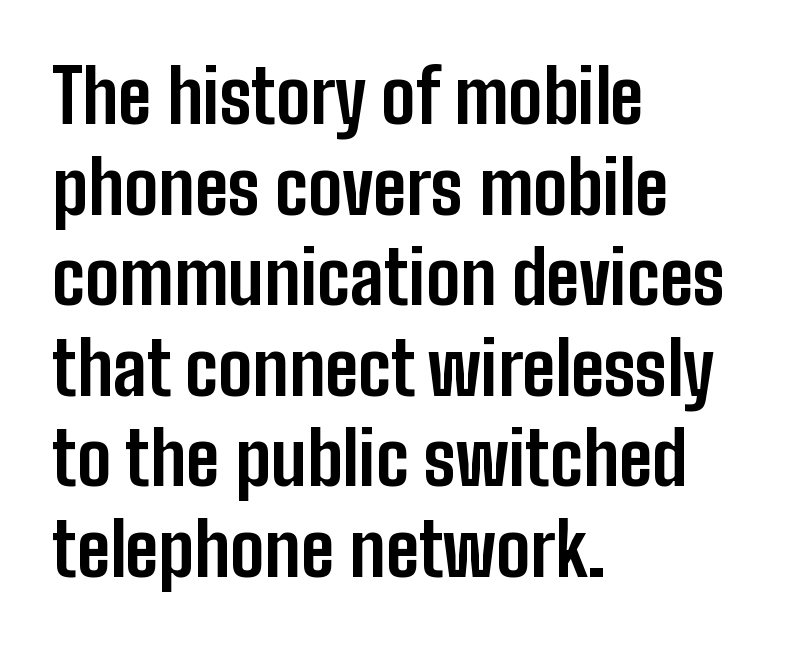
{"serif": "no", "italic": "no", "bold": "yes", "weight": "bold", "width": "condensed", "stroke_contrast": "low", "x_height": "medium", "monospaced": "no", "underline": "no", "align": "left", "line_spacing_ratio": 1.24, "letter_spacing": "normal", "letter_spacing_em": 0.0, "glyph_px": 73}
